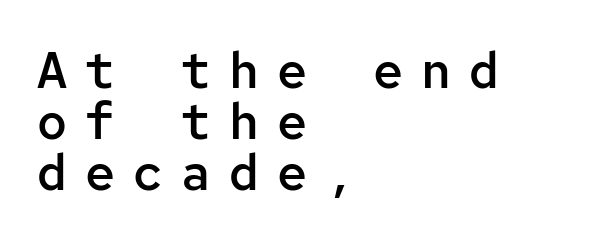
{"serif": "no", "italic": "no", "bold": "semi", "weight": "semibold", "width": "normal", "stroke_contrast": "low", "x_height": "medium", "monospaced": "yes", "underline": "no", "align": "left", "line_spacing": "tight", "line_spacing_ratio": 1.02, "letter_spacing": "wide", "letter_spacing_em": 0.36, "glyph_px": 50}
